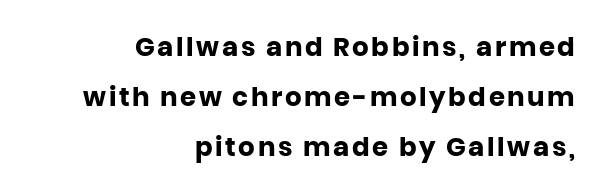
These lines stack with their right ends in a neat column. The letters stand upright; this is a roman face. Heavy, bold letterforms. Vertical spacing — loose. Any mark beneath the type? The region is blank.
